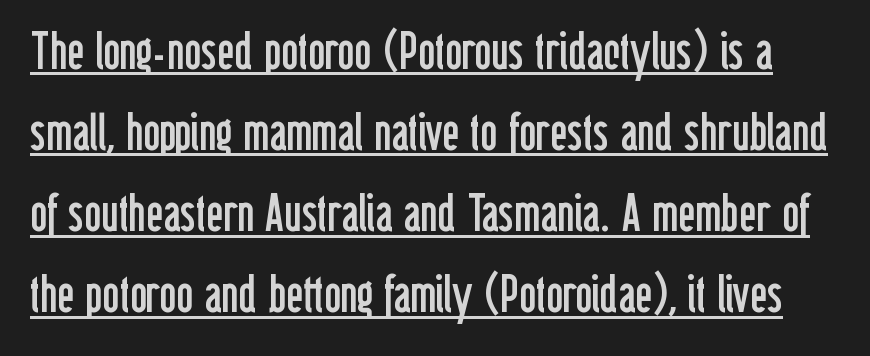
{"serif": "no", "italic": "no", "bold": "no", "weight": "regular", "width": "condensed", "stroke_contrast": "low", "x_height": "medium", "monospaced": "no", "underline": "yes", "line_spacing": "normal", "line_spacing_ratio": 1.56, "letter_spacing": "normal", "letter_spacing_em": 0.0, "glyph_px": 52}
